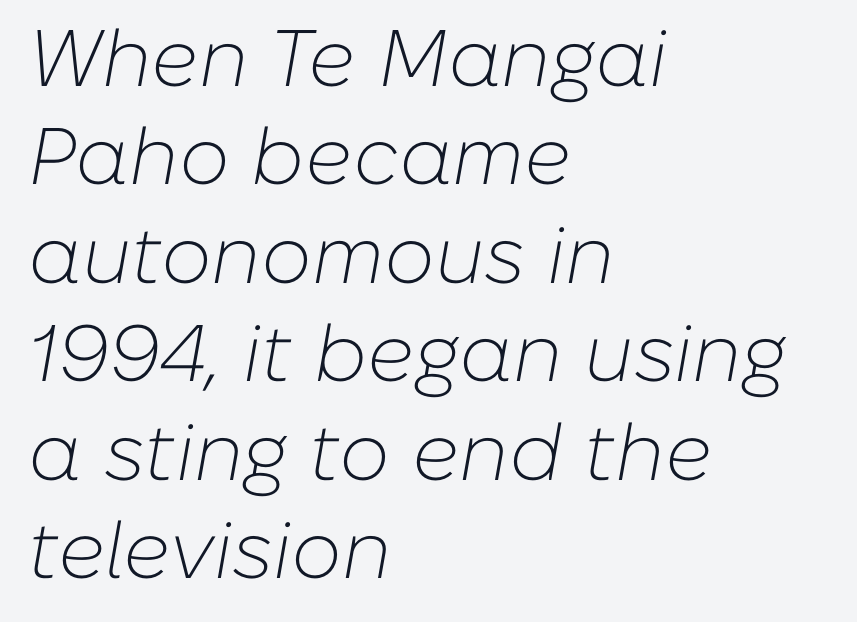
The specimen reads as italic at a glance. Varying glyph widths throughout — classic text-font behaviour. Standard letterfit; no display-style spreading of the glyphs. A classic flush-left, rag-right setting is used for this passage. This rendering features lettering with no underline.
